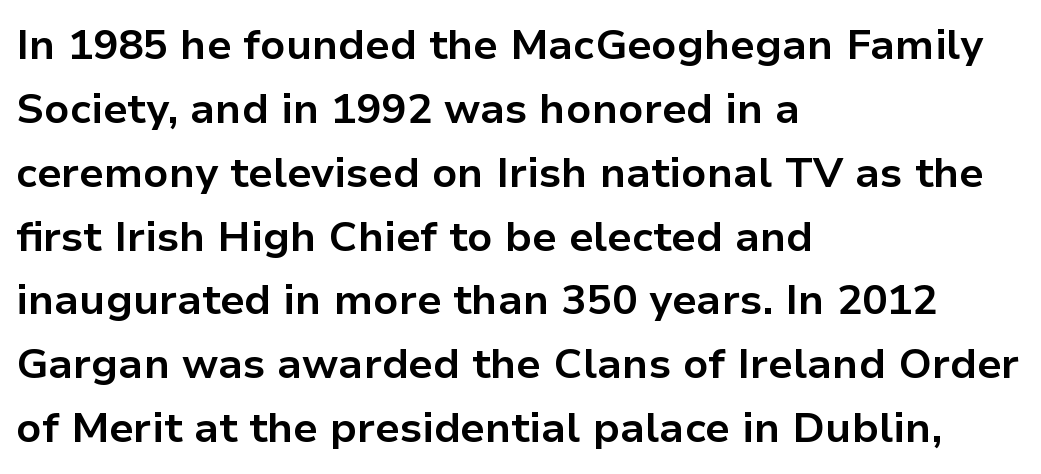
The image shows 42 px bold sans-serif type, upright; set left-aligned, normal line spacing (1.52x), normal letter spacing, not underlined; low stroke contrast and a medium x-height.
